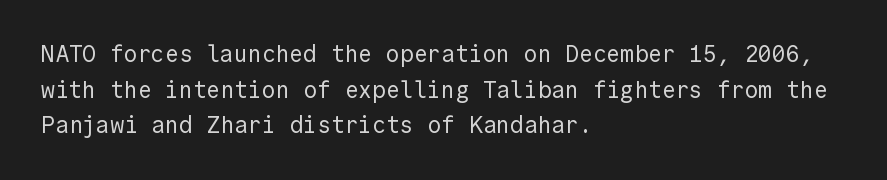
Baseline-to-baseline distance is the conventional proportion of letter height. The passage is arranged the way most books set body copy — flush left. The glyphs are unaccompanied by any horizontal stroke below them. The gaps between neighbouring characters are ordinary and unremarkable.
